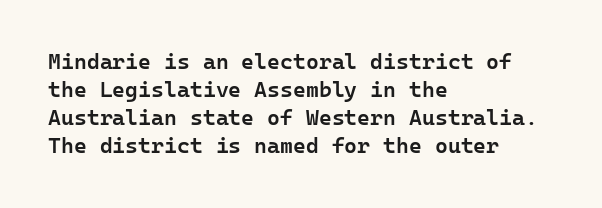
{"italic": "no", "bold": "semi", "underline": "no", "align": "left", "line_spacing": "normal", "line_spacing_ratio": 1.28, "letter_spacing": "normal", "letter_spacing_em": 0.0, "glyph_px": 22}
